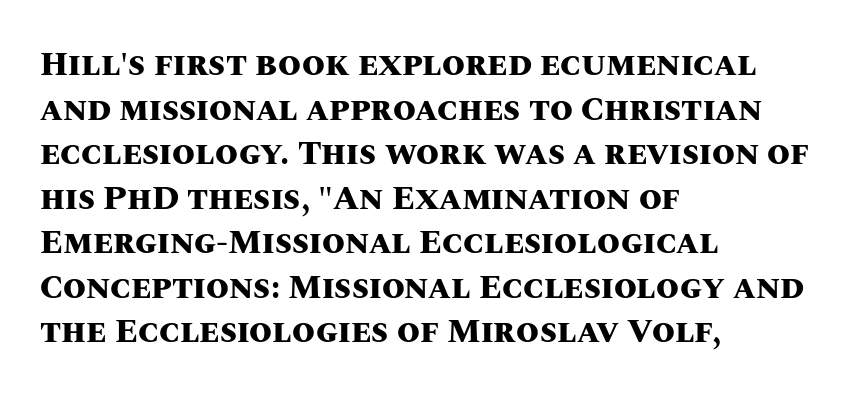
{"italic": "no", "bold": "yes", "weight": "heavy", "width": "normal", "stroke_contrast": "medium", "x_height": "large", "monospaced": "no", "underline": "no", "align": "left", "line_spacing": "normal", "line_spacing_ratio": 1.35, "letter_spacing": "normal", "letter_spacing_em": 0.0, "glyph_px": 33}
